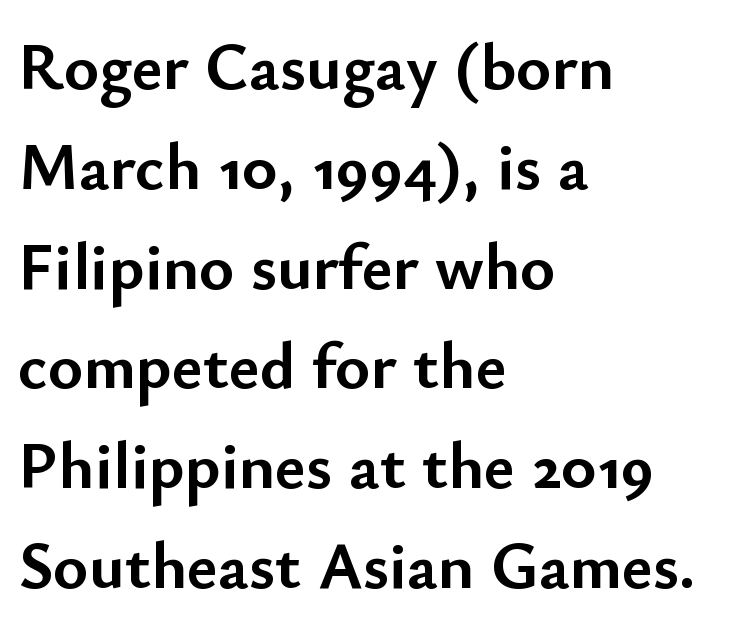
The passage shown stacks its lines at a standard gap. Vertical strokes here are truly vertical. Thick stems and heavy bowls — unmistakably bold. Compared with a centered layout, this one pins lines to the left instead. Are there feet on the stems? There aren't — it's a sans.
